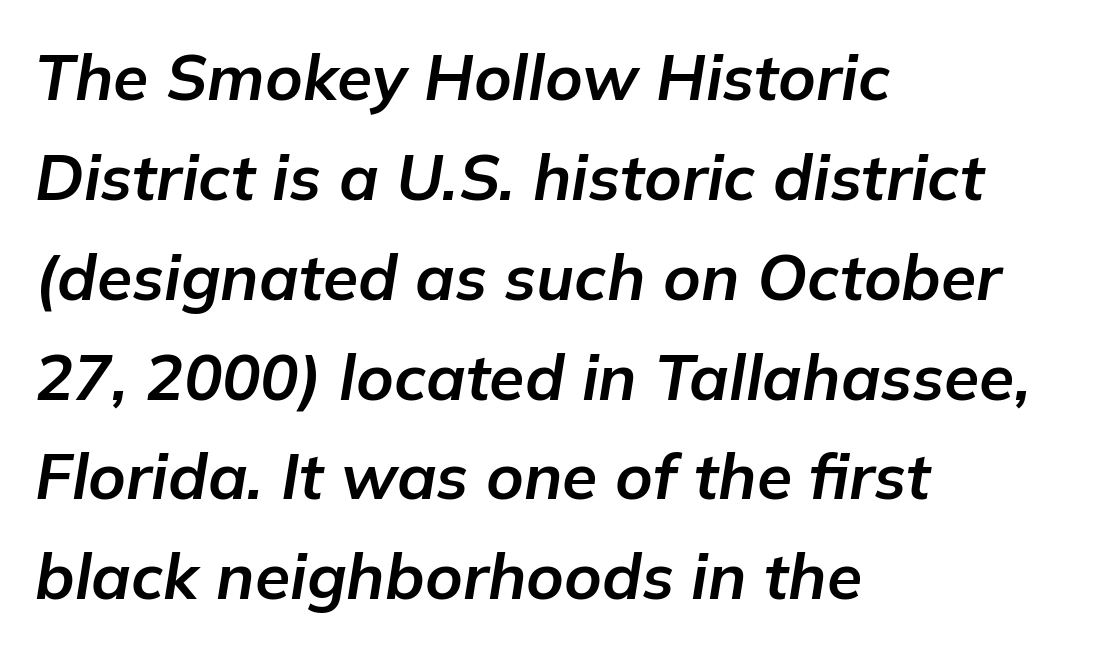
The tracking reads as untouched default to a designer's eye. The letters advance in unequal steps, a hallmark of proportional type. Italic: yes, the glyphs are oblique. Teacher's note: observe the even left margin — that is flush-left alignment. Line spacing here is normal. A bare baseline throughout the passage.
